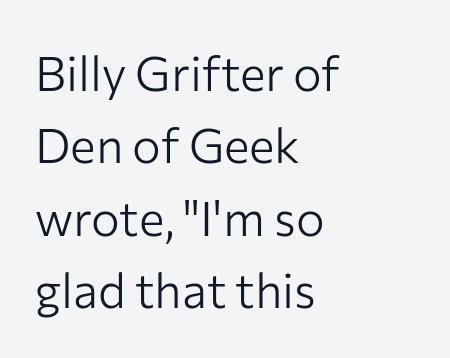
The image shows 48 px light sans-serif type, upright; set left-aligned, normal line spacing (1.51x), normal letter spacing, not underlined; low stroke contrast and a medium x-height.
